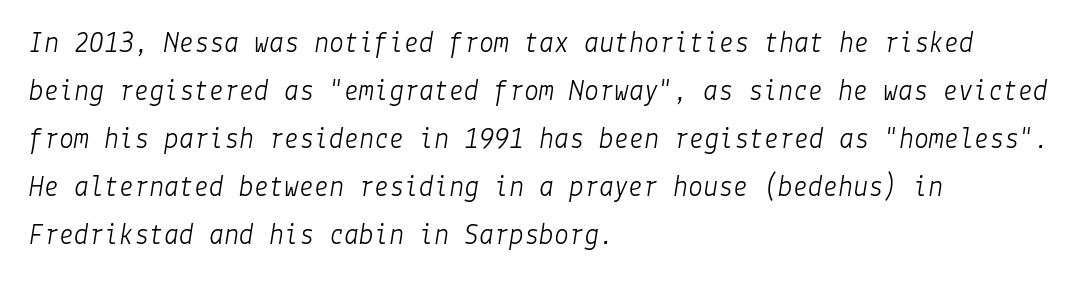
The image shows 30 px light type, italic (leaning right); set left-aligned, normal line spacing (1.6x), normal letter spacing, not underlined; low stroke contrast and a medium x-height.
